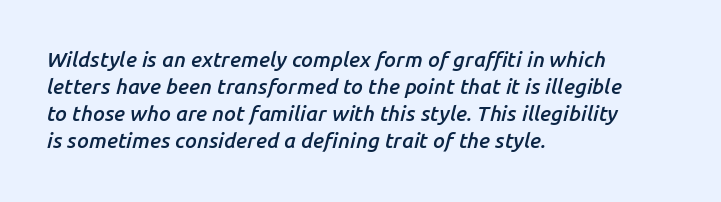
The image shows 21 px text type, italic (leaning right); set left-aligned, normal line spacing (1.29x), normal letter spacing, not underlined.
